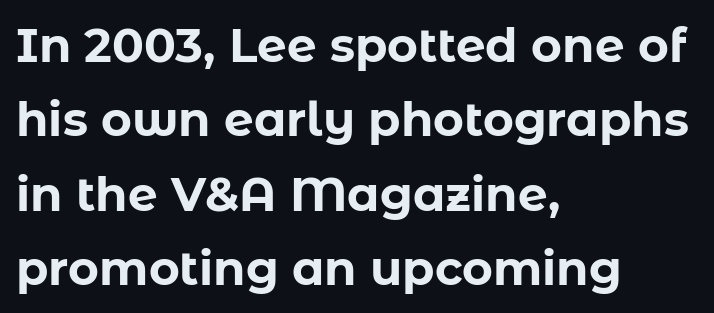
The image shows 47 px bold sans-serif type, upright; set left-aligned, normal line spacing (1.58x), normal letter spacing, not underlined; low stroke contrast and a medium x-height.
